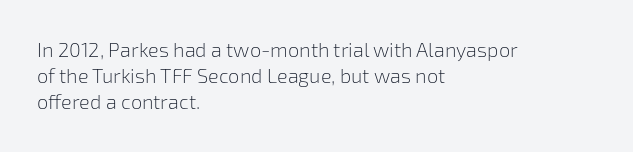
No chunkiness to these letters — they're not bold. Alignment: flush left. Do the letters lean? They stand straight. Horizontal bands of white between lines are of average thickness. Has an underline been added? It has not. Is the letter spacing exaggerated? No — it looks like the ordinary default.
